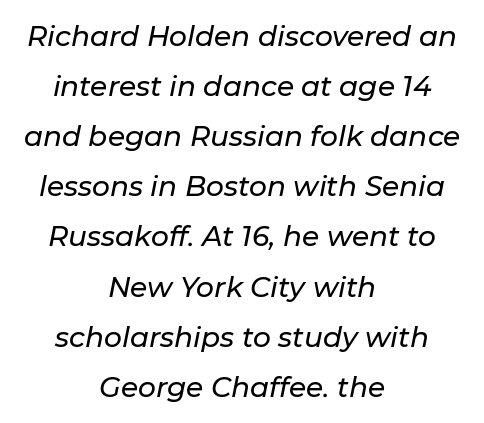
{"italic": "yes", "lean": "right", "slant_degrees": 11, "width": "normal", "stroke_contrast": "low", "x_height": "medium", "monospaced": "no", "underline": "no", "align": "center", "line_spacing_ratio": 1.79, "letter_spacing": "normal", "letter_spacing_em": 0.0, "glyph_px": 28}
